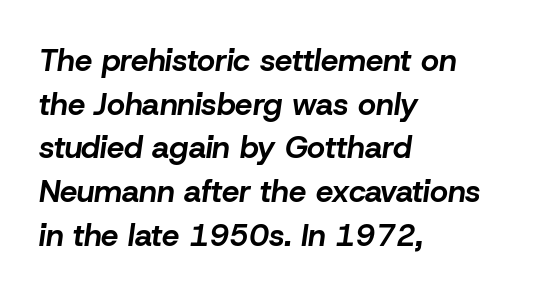
These lines keep a tight, regular rhythm from letter to letter. Line starts are locked; line ends wander. Characters are canted at an angle relative to the baseline's perpendicular. Note the varied advance widths — an 'i' is clearly narrower than an 'm'.
